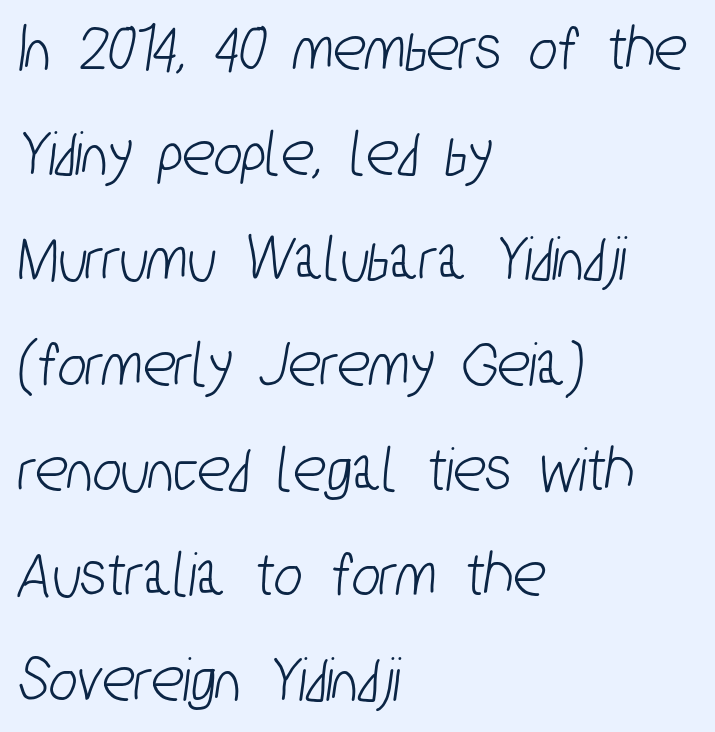
The image shows 67 px condensed sans-serif type; set left-aligned, normal line spacing (1.57x), normal letter spacing, not underlined; low stroke contrast and a medium x-height.
